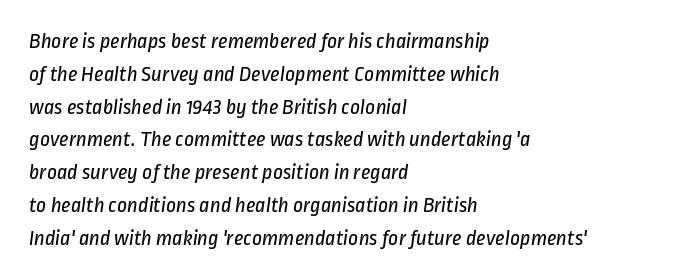
The image shows 22 px text type; set left-aligned, normal line spacing (1.49x), normal letter spacing, not underlined.
